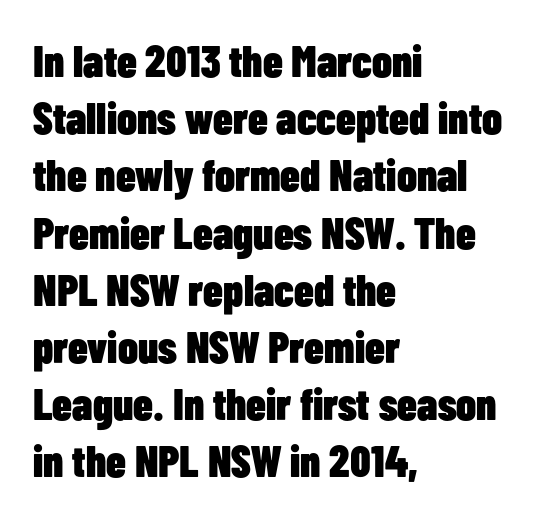
{"serif": "no", "italic": "no", "bold": "yes", "weight": "heavy", "width": "condensed", "stroke_contrast": "low", "x_height": "medium", "monospaced": "no", "underline": "no", "align": "left", "line_spacing": "normal", "line_spacing_ratio": 1.3, "letter_spacing": "normal", "letter_spacing_em": 0.0, "glyph_px": 44}
